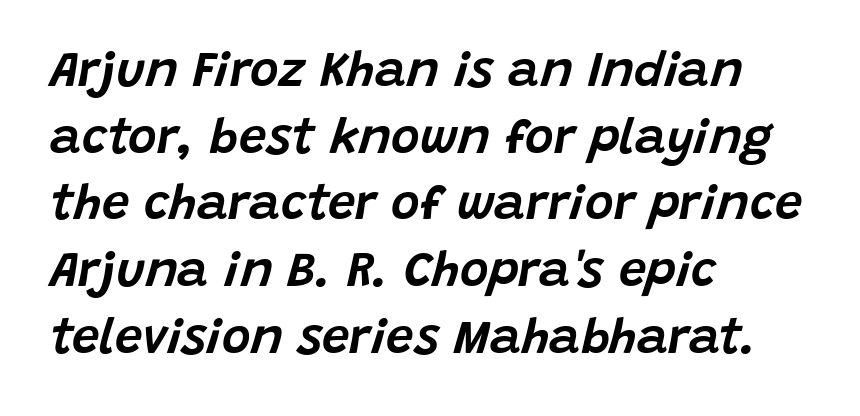
The image shows 49 px text type, italic (leaning right); set left-aligned, normal line spacing (1.36x), normal letter spacing, not underlined; low stroke contrast and a large x-height.
